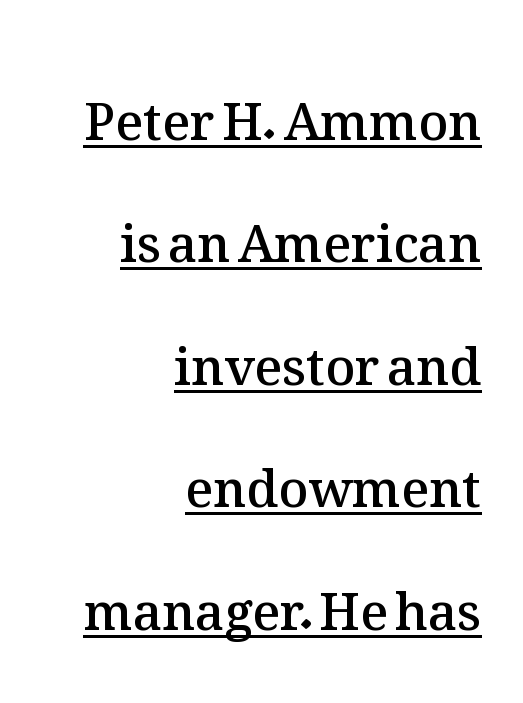
{"italic": "no", "bold": "semi", "weight": "semibold", "width": "normal", "stroke_contrast": "medium", "x_height": "medium", "monospaced": "no", "underline": "yes", "align": "right", "line_spacing": "loose", "line_spacing_ratio": 2.4, "letter_spacing": "normal", "letter_spacing_em": 0.0, "glyph_px": 51}
